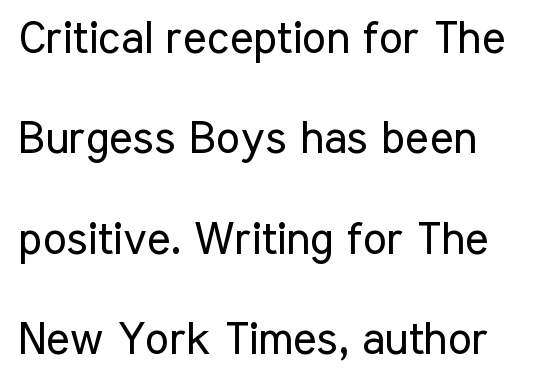
The image shows 45 px regular-weight, condensed sans-serif type, upright; set left-aligned, loose line spacing (2.23x), normal letter spacing, not underlined; low stroke contrast and a medium x-height.
